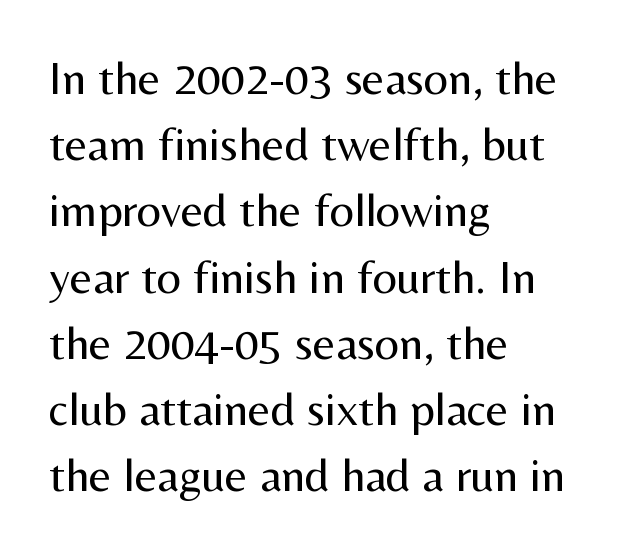
Weight: regular or lighter. Upright lettering throughout. Regular leading. A typesetter would call this zero additional tracking. Varying glyph widths throughout — classic text-font behaviour. Has an underline been added? It has not.
